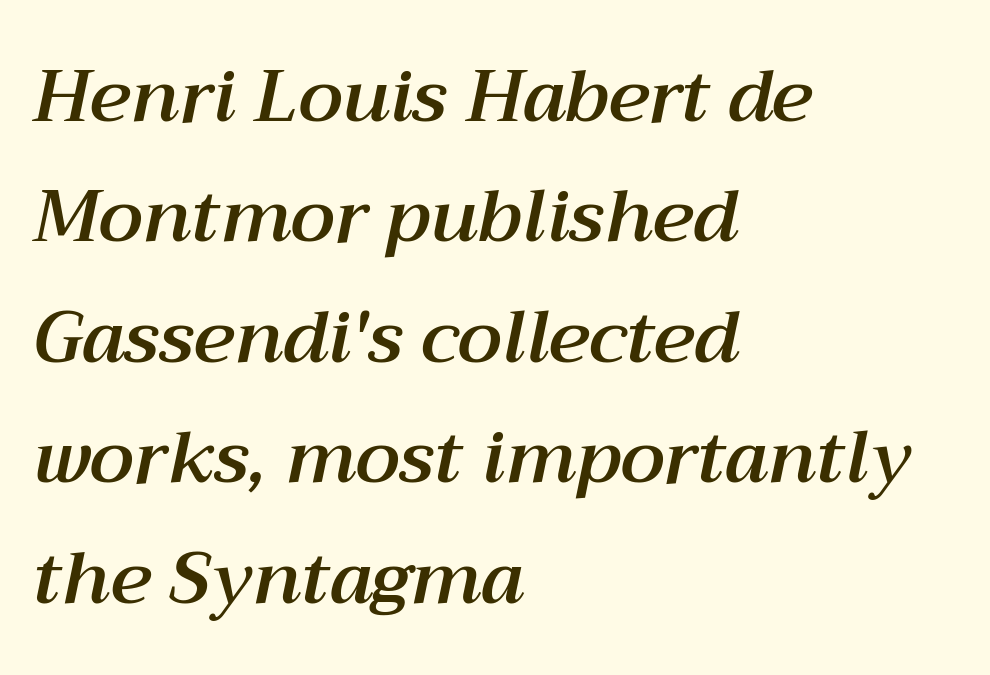
You could not count columns in this text — the font is proportionally spaced. Observe the lean: these are italic letterforms. Descender tails drop into unmarked territory. Honestly, the row spacing looks completely unremarkable. Every row of glyphs begins at an identical x-position on the left.
